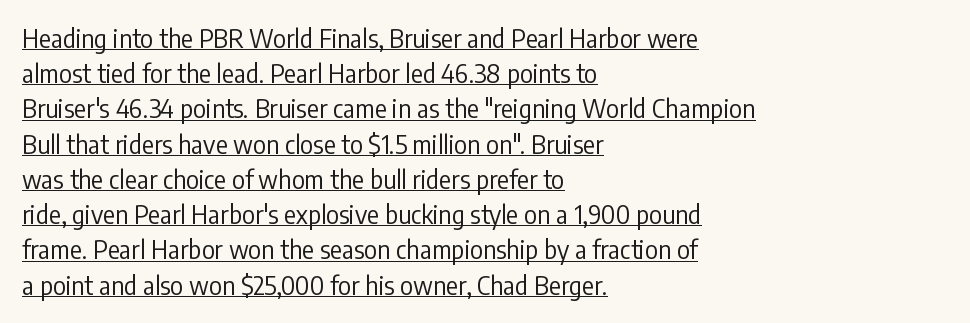
Leftover space on each line is placed entirely after the last word. This sample uses plain, unmodified letter spacing. Vertical stems look standard width or narrower in stroke. Somebody hit Ctrl+U on this one — the words are underlined. A typesetter would call this leading conventional body-copy spacing. The letters stand straight up with perfectly vertical stems.
